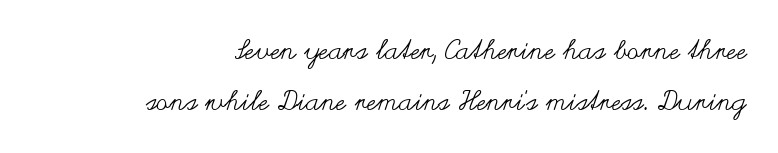
{"bold": "no", "underline": "no", "align": "right", "line_spacing_ratio": 1.89, "letter_spacing": "normal", "letter_spacing_em": 0.0, "glyph_px": 27}
